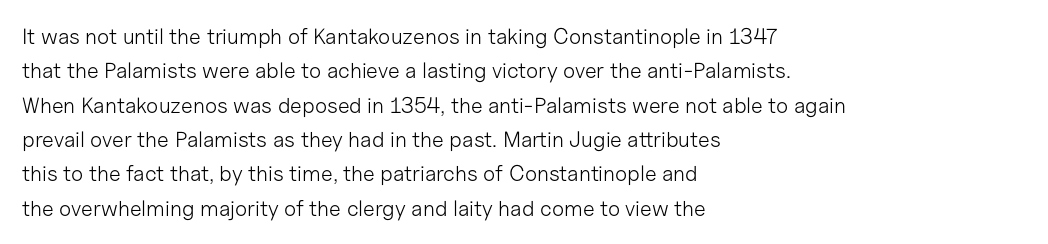
Q: Is the text bold? A: No.
Q: Is the text italic (slanted)? A: No, it is upright.
Q: Is the text underlined? A: No.
Q: How is the paragraph aligned? A: Left-aligned.
Q: Is the spacing between letters normal or unusually wide? A: Normal.
Q: Is the spacing between lines tight, normal or loose? A: Normal.
